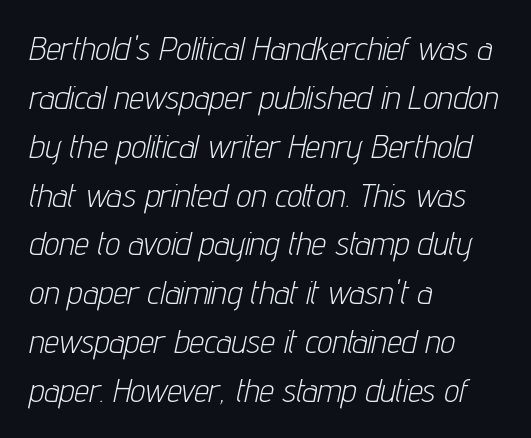
{"italic": "yes", "lean": "right", "slant_degrees": 12, "bold": "no", "weight": "light", "width": "condensed", "stroke_contrast": "low", "x_height": "medium", "monospaced": "no", "underline": "no", "align": "left", "line_spacing": "normal", "line_spacing_ratio": 1.48, "letter_spacing": "normal", "letter_spacing_em": 0.0, "glyph_px": 33}
